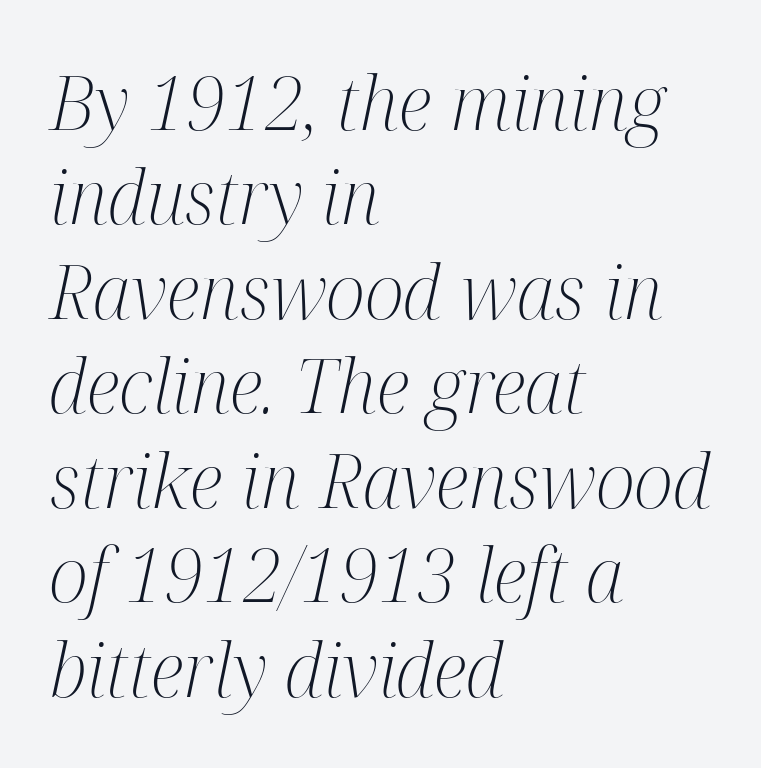
The image shows 75 px light, condensed serif type, italic (leaning right); set left-aligned, normal line spacing (1.26x), normal letter spacing, not underlined; medium stroke contrast and a medium x-height.
